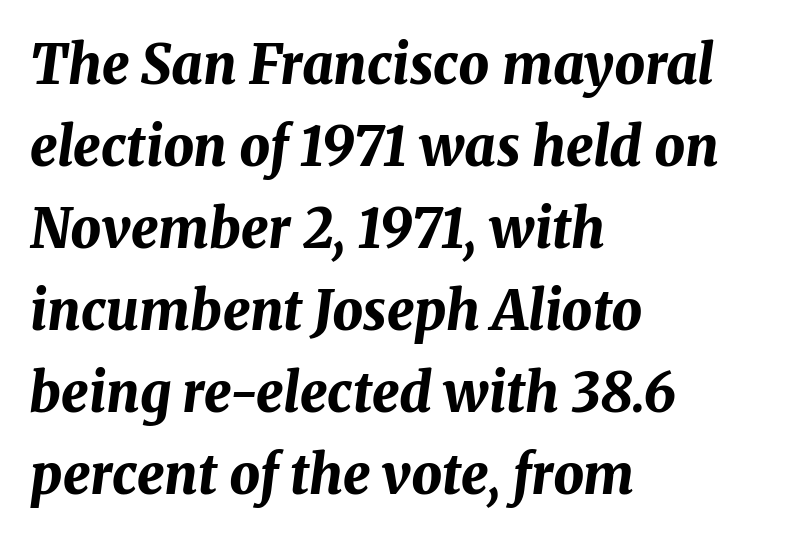
The typesetting leans heavy: a genuine bold. Slanted lettering throughout. In terms of leading, this rendering sits right in the middle. Caption: multi-line text, flush left, ragged right. Check the space under the baseline: it is left empty.
